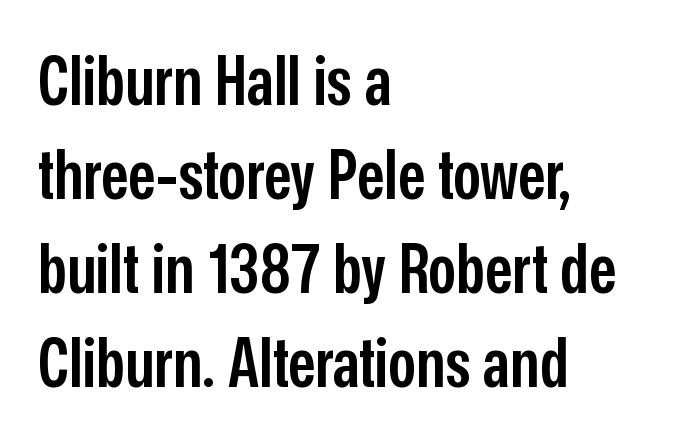
The image shows 69 px semibold, condensed sans-serif type, upright; set left-aligned, normal line spacing (1.36x), normal letter spacing, not underlined; low stroke contrast and a medium x-height.
